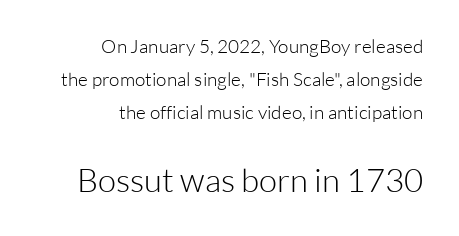
These lines stack with their right ends in a neat column. If you squint, the bottom block still reads clearly — it's the larger of the two. Ink coverage per letter is moderate at most. Descenders hang freely into open space. This sample uses plain, unmodified letter spacing.
